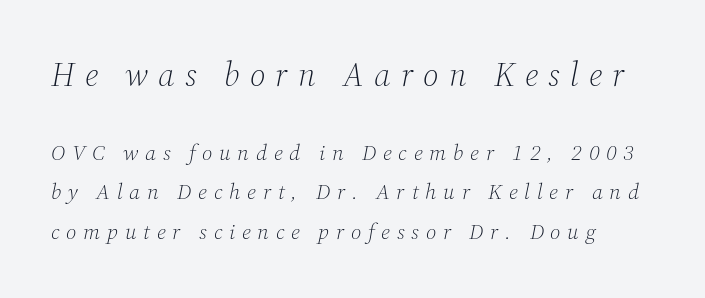
The image shows 33 px light serif type, italic (leaning right); set line spacing 1.8x, unusually wide letter spacing (+0.31 em), not underlined; the first (top) block is 1.5x larger; medium stroke contrast and a medium x-height.
